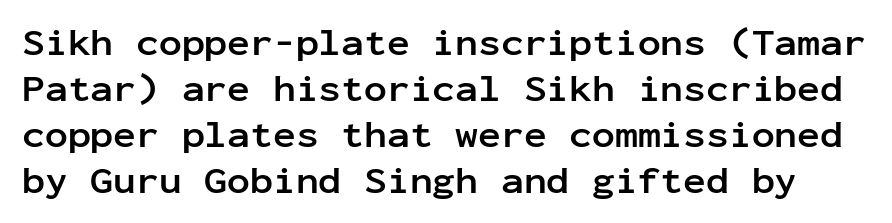
{"serif": "no", "italic": "no", "bold": "yes", "weight": "semibold", "width": "normal", "stroke_contrast": "low", "x_height": "medium", "monospaced": "yes", "underline": "no", "line_spacing_ratio": 1.21, "letter_spacing": "normal", "letter_spacing_em": 0.0, "glyph_px": 38}
